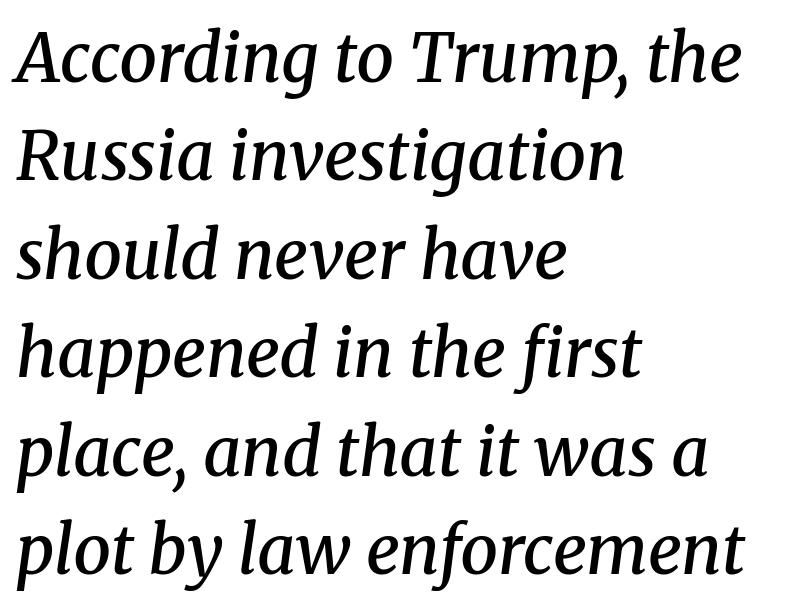
{"serif": "yes", "italic": "yes", "lean": "right", "slant_degrees": 8, "bold": "semi", "weight": "semibold", "width": "normal", "stroke_contrast": "medium", "x_height": "medium", "monospaced": "no", "underline": "no", "align": "left", "line_spacing": "normal", "line_spacing_ratio": 1.47, "letter_spacing": "normal", "letter_spacing_em": 0.0, "glyph_px": 67}
